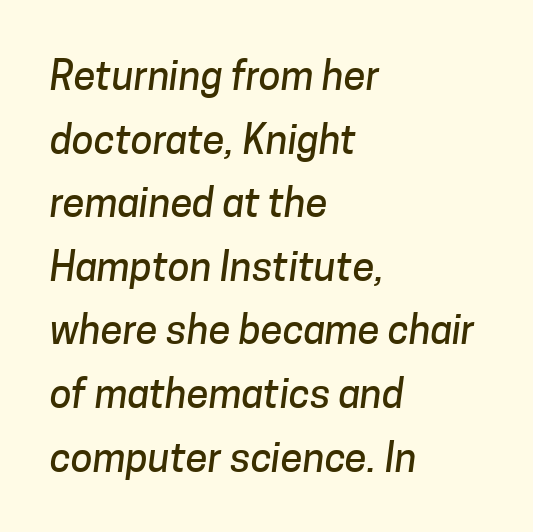
Serif or sans? Sans — the stroke terminals are bare. Is the block centered? No — it sits flush against the left margin. There is no visible air inserted between adjacent glyphs. The glyphs are unaccompanied by any horizontal stroke below them. The passage shown is typed in a proportional face where columns would drift. Reading down the column, the eye jumps a familiar distance to each next line.
